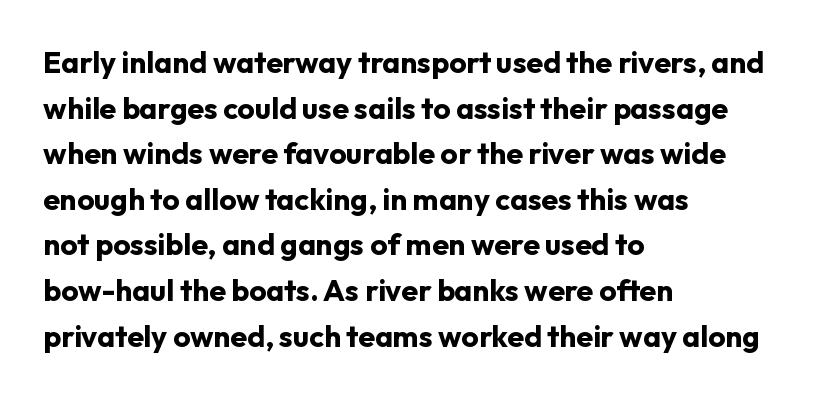
Q: Is the text bold? A: Yes.
Q: Is the text italic (slanted)? A: No, it is upright.
Q: Is the typeface a serif or a sans-serif typeface? A: Sans-serif.
Q: Is the text underlined? A: No.
Q: How is the paragraph aligned? A: Left-aligned.
Q: Is the spacing between letters normal or unusually wide? A: Normal.
Q: Is the spacing between lines tight, normal or loose? A: Normal.
Q: Width (condensed, normal, or wide)? A: Normal.
Q: Stroke contrast? A: Low.
Q: x-height? A: Medium.
Q: Monospaced? A: No.
